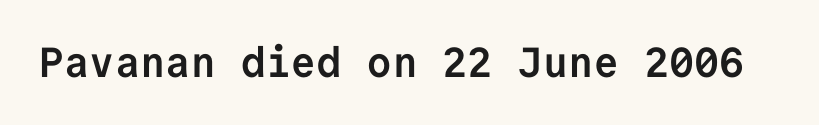
Q: Is the text bold? A: Yes.
Q: Is the text italic (slanted)? A: No, it is upright.
Q: Is the typeface a serif or a sans-serif typeface? A: Sans-serif.
Q: Is the text underlined? A: No.
Q: Is the spacing between letters normal or unusually wide? A: Normal.
Q: Width (condensed, normal, or wide)? A: Normal.
Q: Stroke contrast? A: Low.
Q: x-height? A: Medium.
Q: Monospaced? A: Yes.
